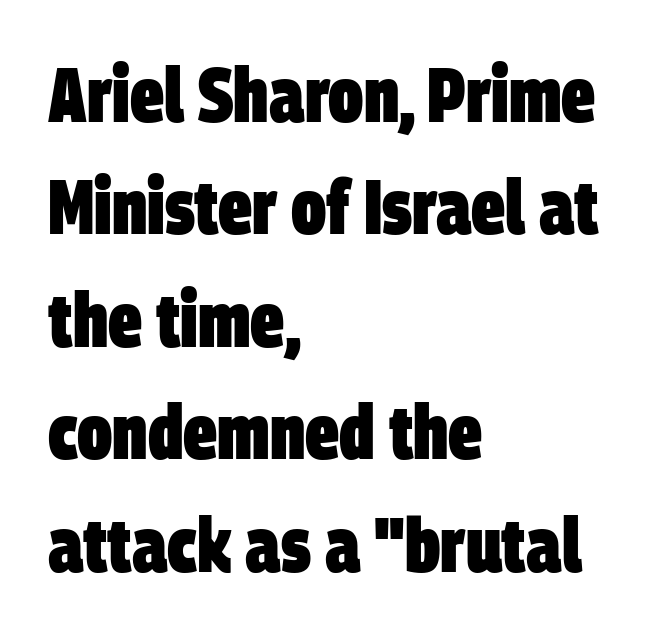
{"serif": "no", "bold": "yes", "weight": "heavy", "width": "condensed", "stroke_contrast": "low", "x_height": "large", "monospaced": "no", "underline": "no", "align": "left", "line_spacing": "normal", "line_spacing_ratio": 1.48, "letter_spacing": "normal", "letter_spacing_em": 0.0, "glyph_px": 76}
